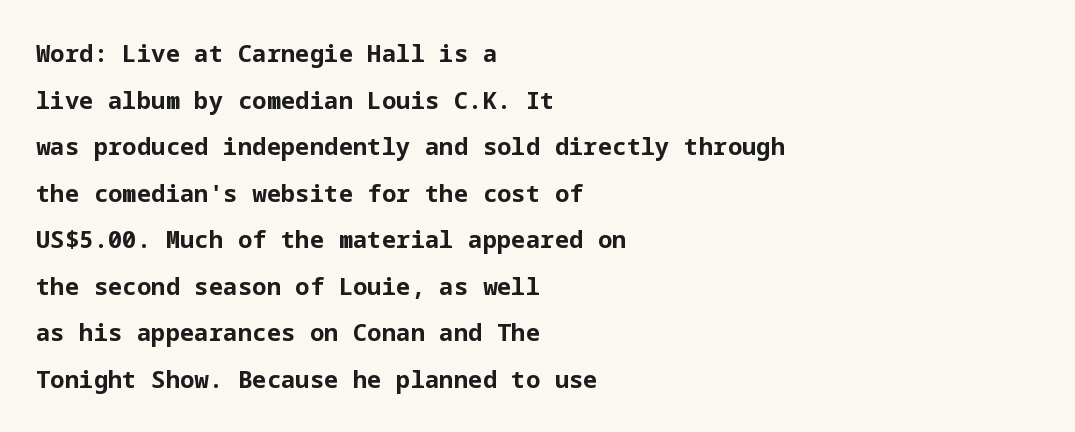
Q: Is the text bold? A: Yes.
Q: Is the text italic (slanted)? A: No, it is upright.
Q: Is the text underlined? A: No.
Q: How is the paragraph aligned? A: Left-aligned.
Q: Is the spacing between letters normal or unusually wide? A: Normal.
Q: Is the spacing between lines tight, normal or loose? A: Loose.
